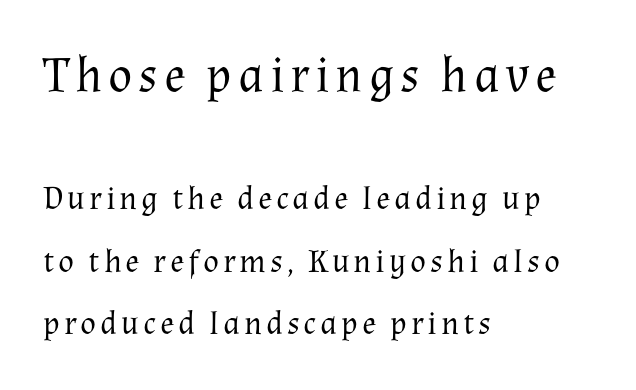
The image shows 50 px regular-weight serif type, upright; set left-aligned, line spacing 1.89x, not underlined; the first (top) block is 1.52x larger; medium stroke contrast and a medium x-height.
